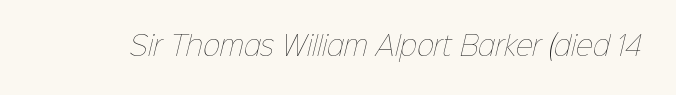
Vertical stems look standard width or narrower in stroke. Unmarked baselines from the first word to the last. There is no visible air inserted between adjacent glyphs.
